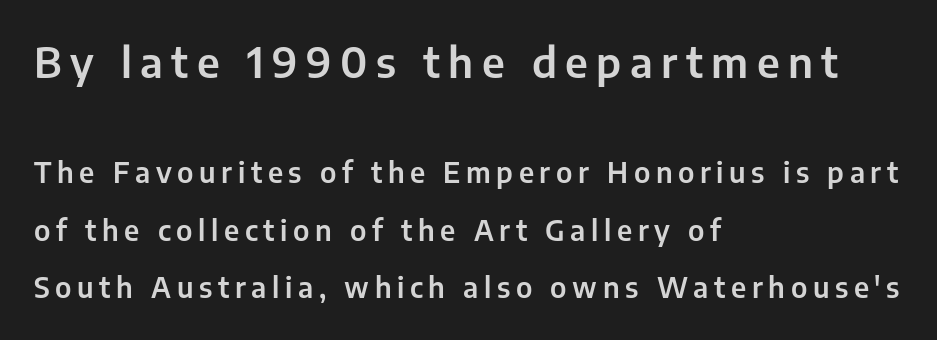
Q: Is the text italic (slanted)? A: No, it is upright.
Q: Is the typeface a serif or a sans-serif typeface? A: Sans-serif.
Q: Is the text underlined? A: No.
Q: How is the paragraph aligned? A: Left-aligned.
Q: Is the spacing between letters normal or unusually wide? A: Unusually wide.
Q: Is the spacing between lines tight, normal or loose? A: Loose.
Q: Which block of text is set in a larger size, the first (top) or the second (bottom)? A: The first (top) one.
Q: Width (condensed, normal, or wide)? A: Normal.
Q: Stroke contrast? A: Low.
Q: x-height? A: Medium.
Q: Monospaced? A: No.
